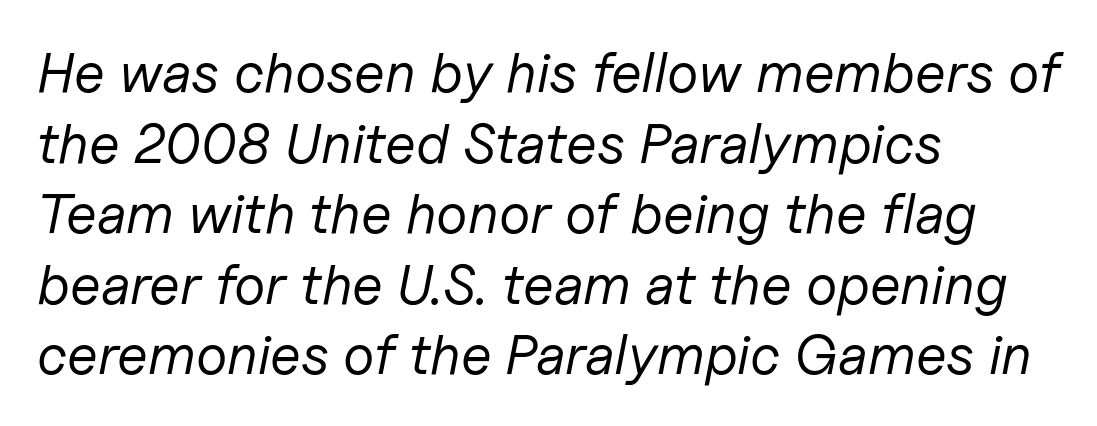
{"italic": "yes", "lean": "right", "slant_degrees": 11, "bold": "no", "weight": "regular", "width": "normal", "stroke_contrast": "low", "x_height": "medium", "monospaced": "no", "underline": "no", "align": "left", "line_spacing": "normal", "line_spacing_ratio": 1.26, "letter_spacing": "normal", "letter_spacing_em": 0.0, "glyph_px": 56}
